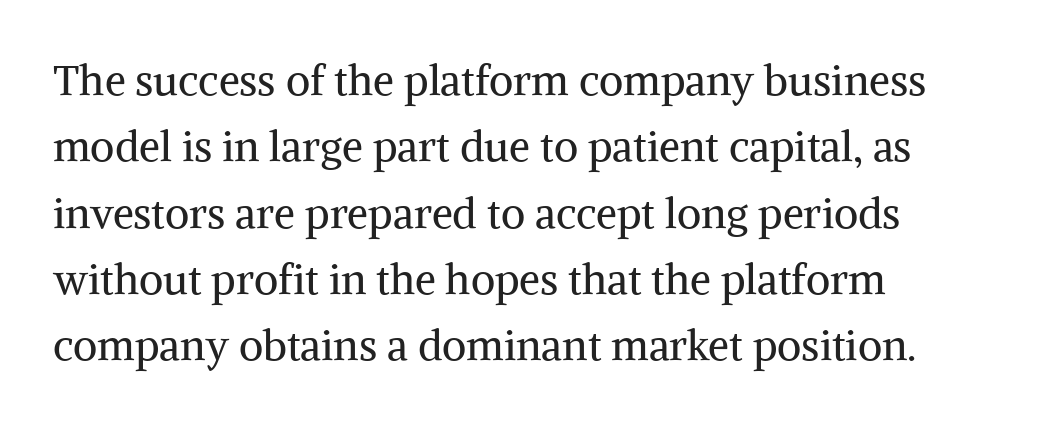
The image shows 42 px regular-weight serif type, upright; set left-aligned, normal line spacing (1.58x), normal letter spacing, not underlined; medium stroke contrast and a medium x-height.
